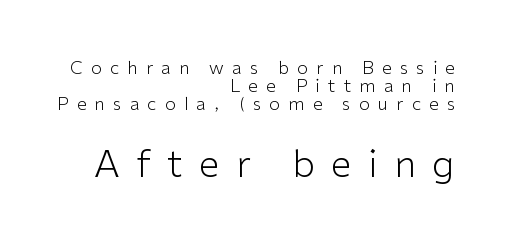
Q: Is the text bold? A: No.
Q: Is the text italic (slanted)? A: No, it is upright.
Q: Is the typeface a serif or a sans-serif typeface? A: Sans-serif.
Q: Is the text underlined? A: No.
Q: How is the paragraph aligned? A: Right-aligned.
Q: Is the spacing between letters normal or unusually wide? A: Unusually wide.
Q: Is the spacing between lines tight, normal or loose? A: Tight.
Q: Which block of text is set in a larger size, the first (top) or the second (bottom)? A: The second (bottom) one.
Q: Width (condensed, normal, or wide)? A: Normal.
Q: Stroke contrast? A: Low.
Q: x-height? A: Medium.
Q: Monospaced? A: No.
